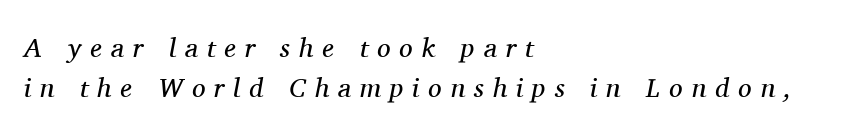
Q: Is the text bold? A: No.
Q: Is the text italic (slanted)? A: Yes, it leans right by about 11 degrees.
Q: Is the text underlined? A: No.
Q: How is the paragraph aligned? A: Left-aligned.
Q: Is the spacing between letters normal or unusually wide? A: Unusually wide.
Q: Is the spacing between lines tight, normal or loose? A: Normal.
